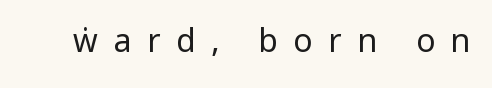
Q: Is the text bold? A: No.
Q: Is the text italic (slanted)? A: No, it is upright.
Q: Is the typeface a serif or a sans-serif typeface? A: Sans-serif.
Q: Is the text underlined? A: No.
Q: Is the spacing between letters normal or unusually wide? A: Unusually wide.
Q: Width (condensed, normal, or wide)? A: Condensed.
Q: Stroke contrast? A: Low.
